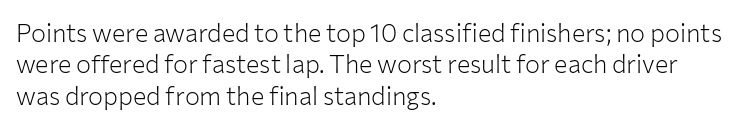
The image shows 25 px text type, upright; set left-aligned, normal line spacing (1.26x), normal letter spacing, not underlined.
